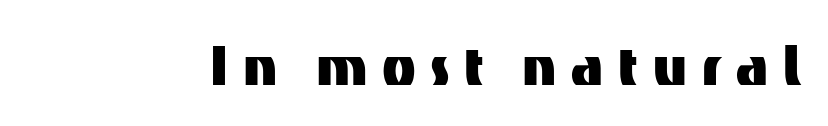
The image shows 69 px sans-serif type, upright; set unusually wide letter spacing (+0.22 em), not underlined; medium stroke contrast and a medium x-height.
